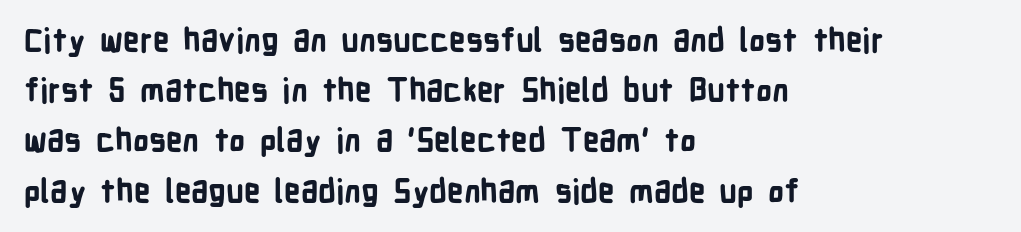
{"serif": "no", "italic": "no", "bold": "yes", "weight": "bold", "width": "condensed", "stroke_contrast": "low", "x_height": "medium", "monospaced": "no", "underline": "no", "align": "left", "line_spacing": "normal", "line_spacing_ratio": 1.57, "letter_spacing": "normal", "letter_spacing_em": 0.0, "glyph_px": 32}
